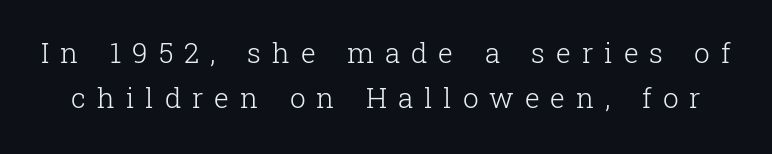
This sample uses an upright cut, with every glyph sitting square on the baseline. Classification — serif. There is plenty of visible air inserted between adjacent glyphs. The strokes carry an ordinary text weight at most.
